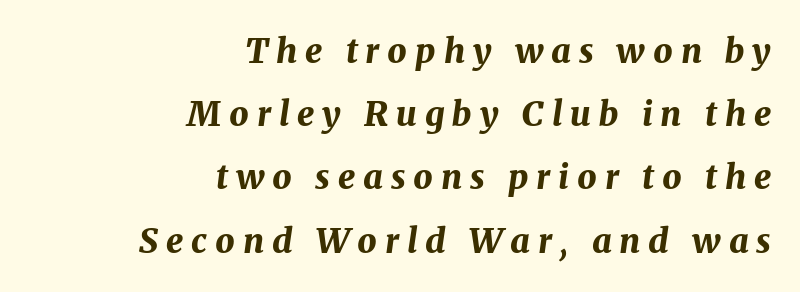
{"italic": "yes", "lean": "right", "slant_degrees": 8, "bold": "yes", "weight": "bold", "width": "normal", "stroke_contrast": "medium", "x_height": "medium", "monospaced": "no", "underline": "no", "align": "right", "line_spacing_ratio": 1.86, "letter_spacing": "wide", "letter_spacing_em": 0.23, "glyph_px": 34}
